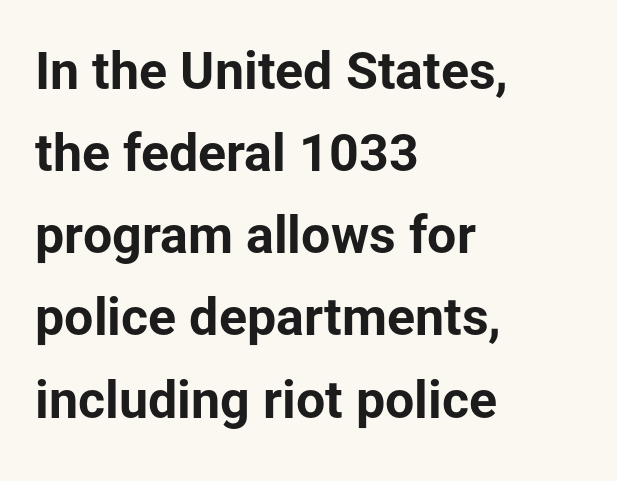
The image shows 52 px bold sans-serif type, upright; set left-aligned, normal line spacing (1.58x), normal letter spacing, not underlined; low stroke contrast and a medium x-height.
